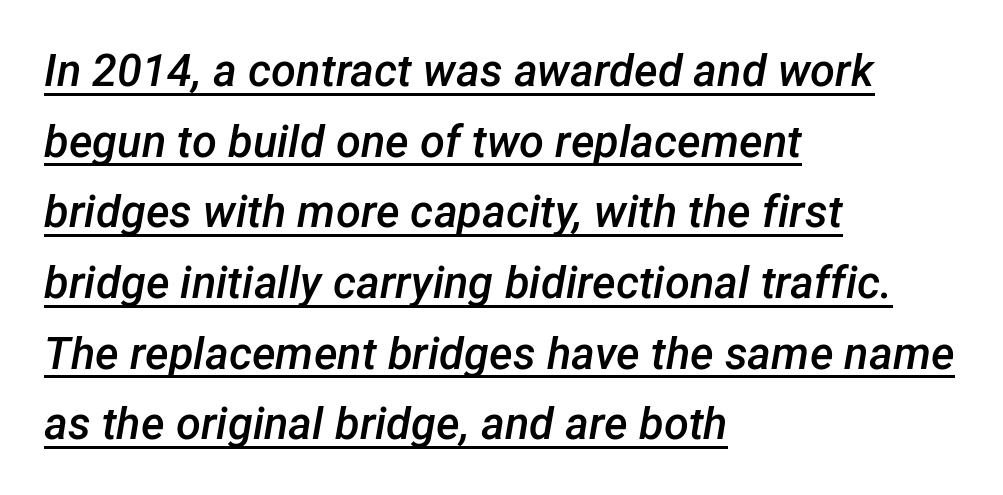
Moderately thickened strokes mark this as semibold type. In terms of posture, this sample is oblique. Characters follow at the spacing the type designer built in. This rendering features underlined lettering. Note the varied advance widths — an 'i' is clearly narrower than an 'm'.
